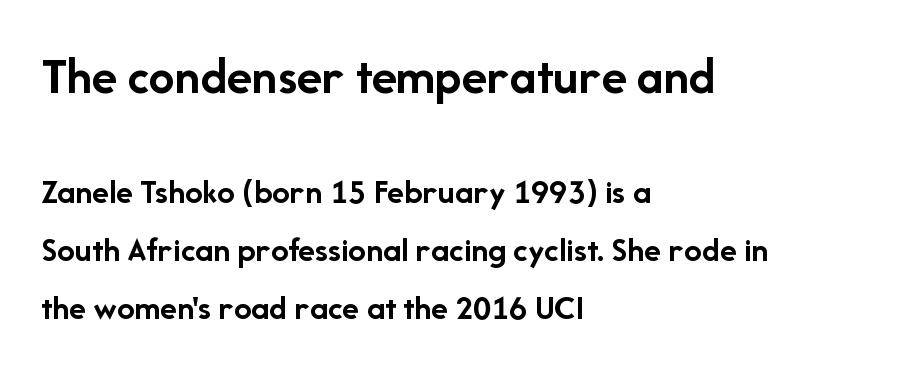
{"serif": "no", "italic": "no", "bold": "yes", "weight": "semibold", "width": "normal", "stroke_contrast": "low", "x_height": "medium", "monospaced": "no", "underline": "no", "align": "left", "line_spacing": "normal", "line_spacing_ratio": 1.65, "letter_spacing": "normal", "letter_spacing_em": 0.0, "larger_block": "first", "size_ratio": 1.49, "glyph_px": 52}
